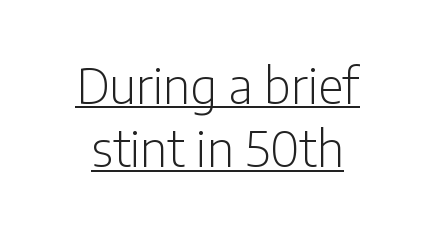
Q: Is the text bold? A: No.
Q: Is the text italic (slanted)? A: No, it is upright.
Q: Is the typeface a serif or a sans-serif typeface? A: Sans-serif.
Q: Is the text underlined? A: Yes.
Q: Is the spacing between letters normal or unusually wide? A: Normal.
Q: Is the spacing between lines tight, normal or loose? A: Normal.
Q: Width (condensed, normal, or wide)? A: Condensed.
Q: Stroke contrast? A: Low.
Q: x-height? A: Medium.
Q: Monospaced? A: No.
